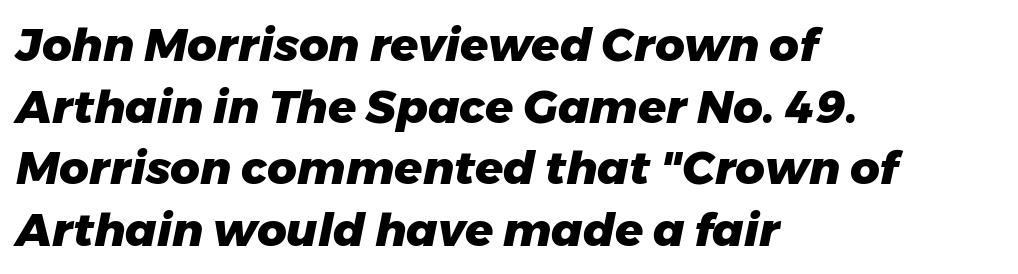
Interline gaps are of average width in this sample. Casual observation: everything's shoved over to the left. A typesetter would call this zero additional tracking. In terms of posture, this sample is oblique.
